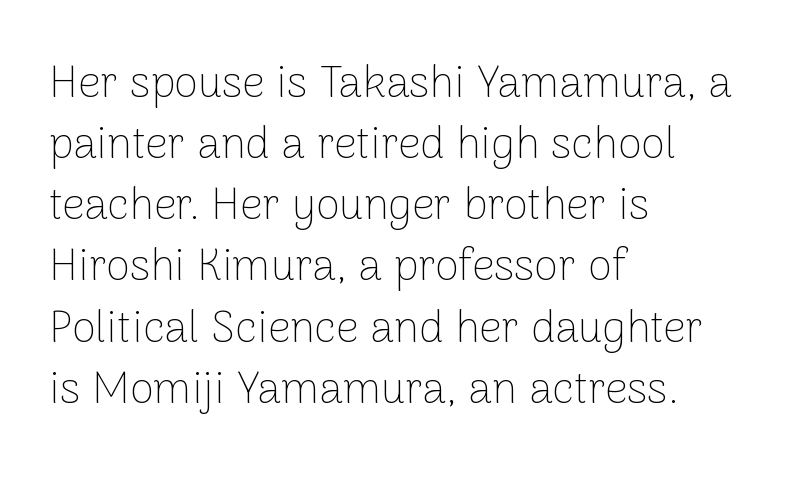
Q: Is the text bold? A: No.
Q: Is the text italic (slanted)? A: No, it is upright.
Q: Is the typeface a serif or a sans-serif typeface? A: Sans-serif.
Q: Is the text underlined? A: No.
Q: How is the paragraph aligned? A: Left-aligned.
Q: Is the spacing between letters normal or unusually wide? A: Normal.
Q: Is the spacing between lines tight, normal or loose? A: Normal.
Q: Width (condensed, normal, or wide)? A: Normal.
Q: Stroke contrast? A: Low.
Q: x-height? A: Medium.
Q: Monospaced? A: No.
